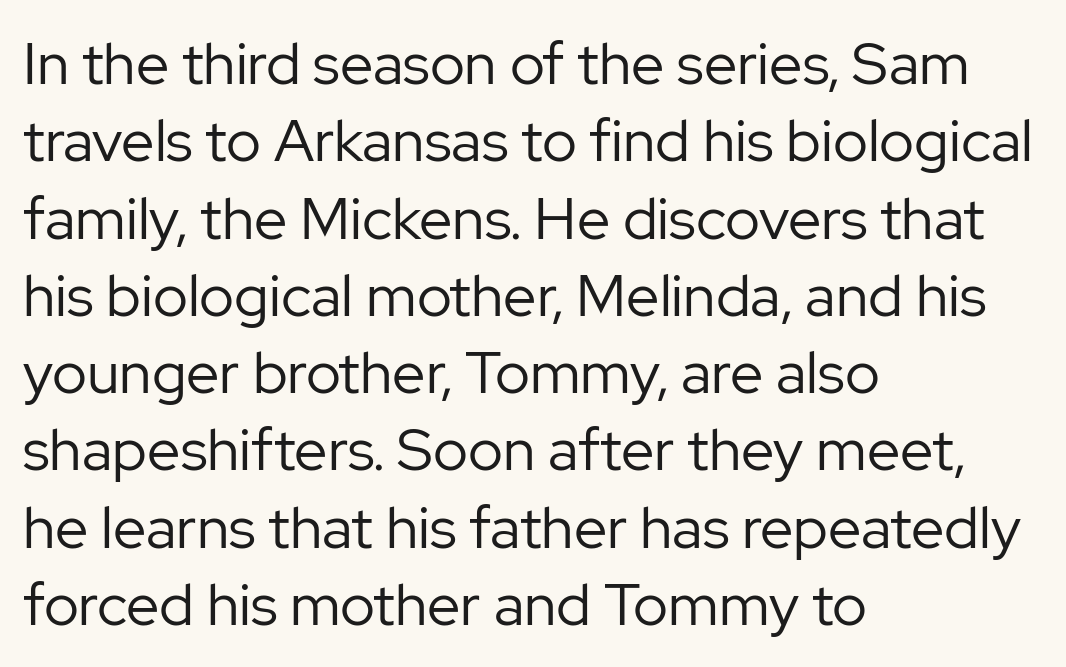
The face used here is proportionally spaced, like ordinary book or web type. Counters stay open thanks to moderate or lighter strokes. The horizontal fit of the characters is conventional and even. Examine the stroke ends and you'll find no serifs.
